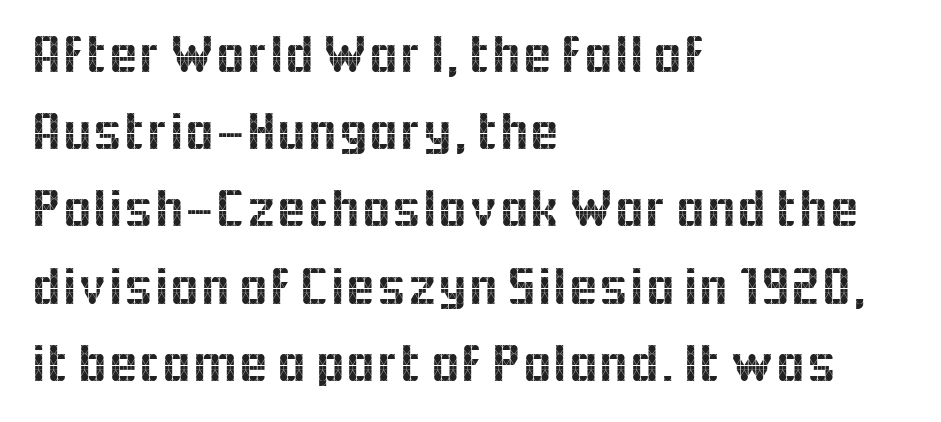
{"serif": "no", "italic": "no", "width": "normal", "x_height": "medium", "monospaced": "no", "underline": "no", "align": "left", "line_spacing": "normal", "line_spacing_ratio": 1.43, "letter_spacing": "normal", "letter_spacing_em": 0.0, "glyph_px": 54}
